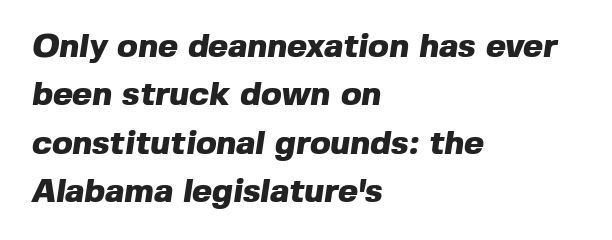
The image shows 34 px heavy sans-serif type; set left-aligned, normal line spacing (1.42x), normal letter spacing, not underlined; a medium x-height.
